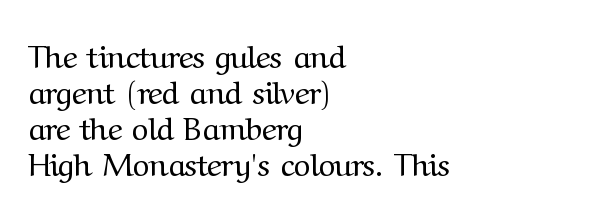
Q: Is the text bold? A: No.
Q: Is the text italic (slanted)? A: No, it is upright.
Q: Is the typeface a serif or a sans-serif typeface? A: Serif.
Q: Is the text underlined? A: No.
Q: How is the paragraph aligned? A: Left-aligned.
Q: Is the spacing between letters normal or unusually wide? A: Normal.
Q: Is the spacing between lines tight, normal or loose? A: Tight.
Q: Width (condensed, normal, or wide)? A: Normal.
Q: Stroke contrast? A: Medium.
Q: x-height? A: Medium.
Q: Monospaced? A: No.
